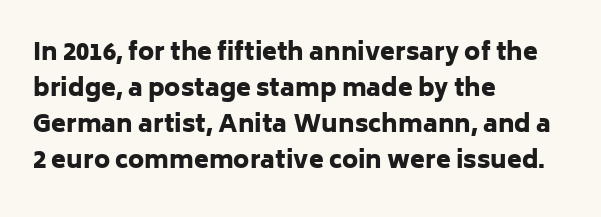
{"italic": "no", "bold": "yes", "underline": "no", "align": "left", "line_spacing": "normal", "line_spacing_ratio": 1.5, "letter_spacing": "normal", "letter_spacing_em": 0.0, "glyph_px": 24}
